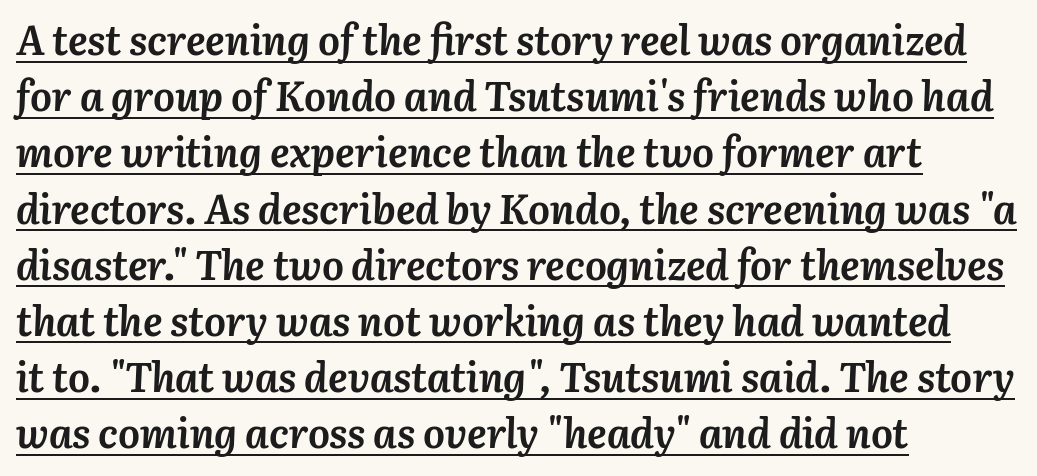
The image shows 41 px semibold type, italic (leaning right); set left-aligned, normal line spacing (1.37x), normal letter spacing, underlined; medium stroke contrast and a medium x-height.
